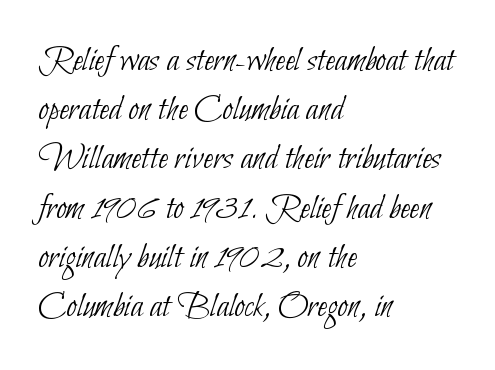
Grotesque or geometric, the face here clearly has no serifs. Is there much room between lines? A standard amount, neither cramped nor airy. Which margin do the lines hug? The left one — the right edge is uneven. These lines are rendered in a variable-pitch font.
